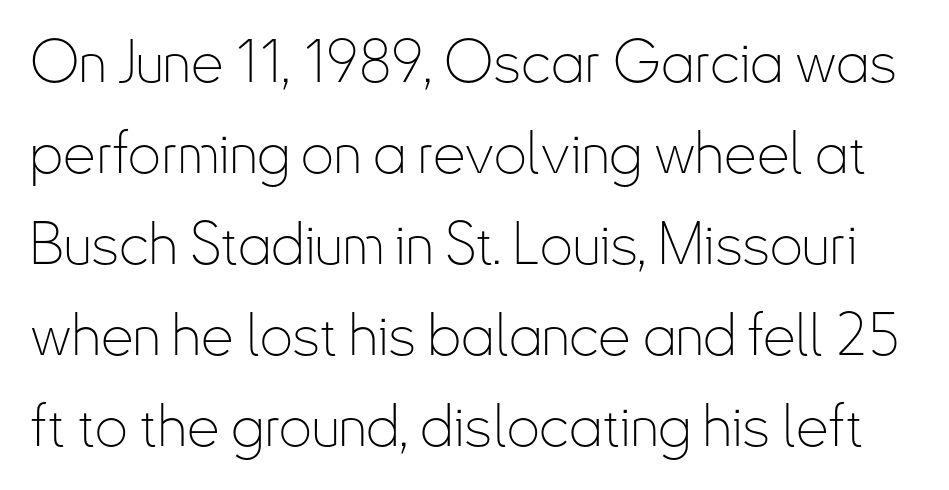
Q: Is the text bold? A: No.
Q: Is the text italic (slanted)? A: No, it is upright.
Q: Is the typeface a serif or a sans-serif typeface? A: Sans-serif.
Q: Is the text underlined? A: No.
Q: Is the spacing between letters normal or unusually wide? A: Normal.
Q: Is the spacing between lines tight, normal or loose? A: Normal.
Q: Width (condensed, normal, or wide)? A: Condensed.
Q: Stroke contrast? A: Low.
Q: x-height? A: Small.
Q: Monospaced? A: No.
